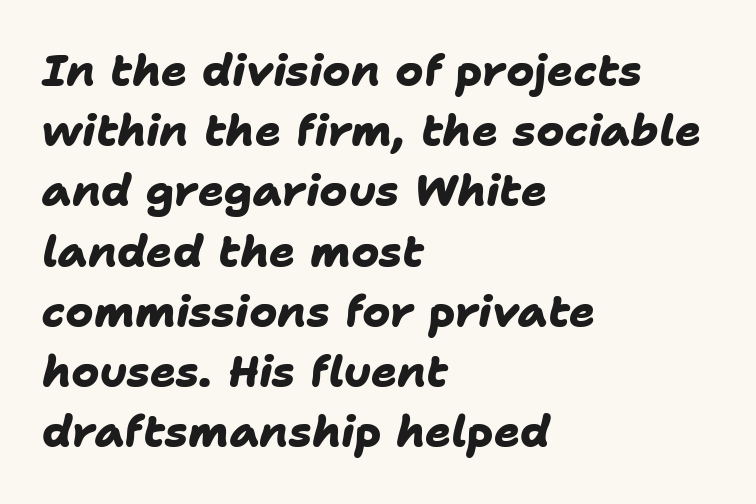
These lines sit exactly where default settings would place them. A dark, heavy texture on the line: the type is bold. Think of a printed novel: that variable character pitch is what you see here. The area under the type is left untouched. The letters sit at their default tracking, neither squeezed nor spread.
